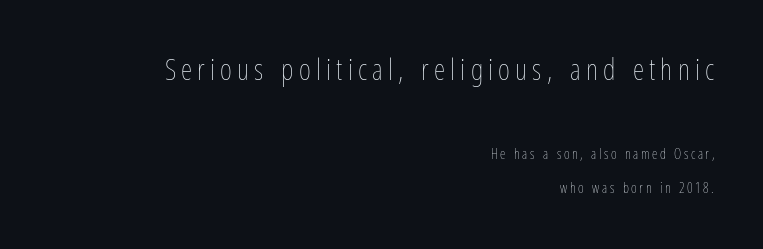
{"italic": "no", "bold": "no", "weight": "thin", "width": "condensed", "stroke_contrast": "low", "x_height": "medium", "monospaced": "no", "underline": "no", "align": "right", "line_spacing": "loose", "line_spacing_ratio": 2.46, "larger_block": "first", "size_ratio": 2.07, "glyph_px": 29}
